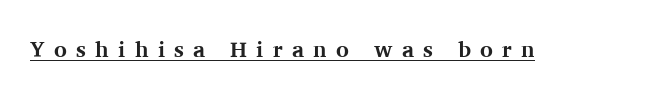
{"italic": "no", "bold": "yes", "underline": "yes", "letter_spacing": "wide", "letter_spacing_em": 0.42, "glyph_px": 22}
